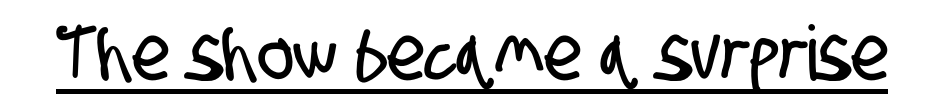
Q: Is the typeface a serif or a sans-serif typeface? A: Sans-serif.
Q: Is the text underlined? A: Yes.
Q: Is the spacing between letters normal or unusually wide? A: Normal.
Q: Width (condensed, normal, or wide)? A: Condensed.
Q: Stroke contrast? A: Low.
Q: x-height? A: Large.
Q: Monospaced? A: No.
